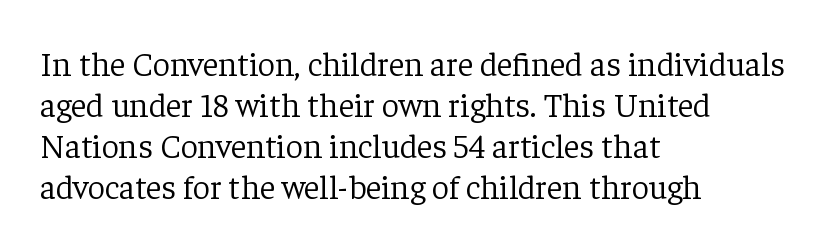
The image shows 34 px light serif type, upright; set left-aligned, line spacing 1.21x, normal letter spacing, not underlined; low stroke contrast and a medium x-height.
